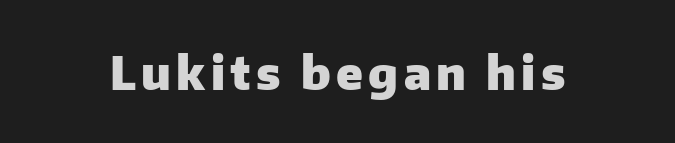
The image shows 46 px heavy sans-serif type, upright; set not underlined; low stroke contrast and a medium x-height.
